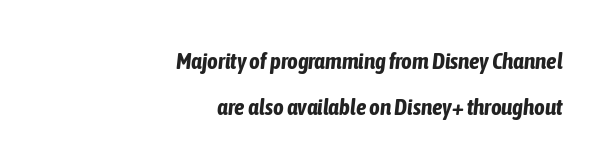
The image shows 23 px bold type, italic (leaning right); set right-aligned, loose line spacing (2.01x), normal letter spacing, not underlined.
